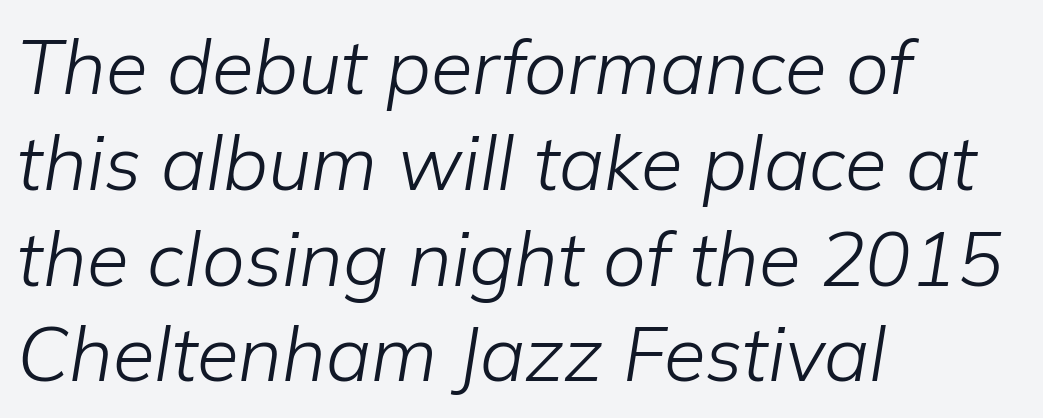
Q: Is the text bold? A: No.
Q: Is the text italic (slanted)? A: Yes, it leans right by about 9 degrees.
Q: Is the text underlined? A: No.
Q: How is the paragraph aligned? A: Left-aligned.
Q: Is the spacing between letters normal or unusually wide? A: Normal.
Q: Is the spacing between lines tight, normal or loose? A: Normal.
Q: Width (condensed, normal, or wide)? A: Normal.
Q: Stroke contrast? A: Low.
Q: x-height? A: Medium.
Q: Monospaced? A: No.
